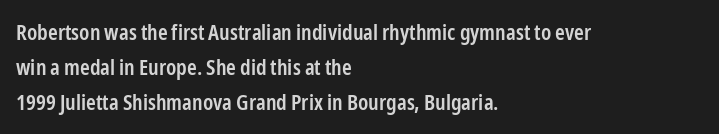
The ragged edge is on the right, which tells us the setting is flush left. If you measured baseline to baseline, you'd find a middling distance. Underlining? Definitely not there. The letters are semibold — heavier than regular but short of a full bold. Style check: upright. Inter-character spacing is left at the font's built-in metrics.
